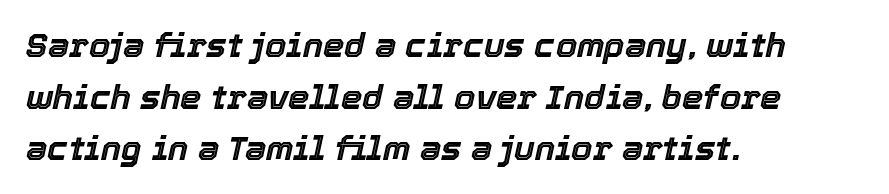
The image shows 34 px text type, italic (leaning right); set left-aligned, normal line spacing (1.52x), normal letter spacing, not underlined; a medium x-height.
